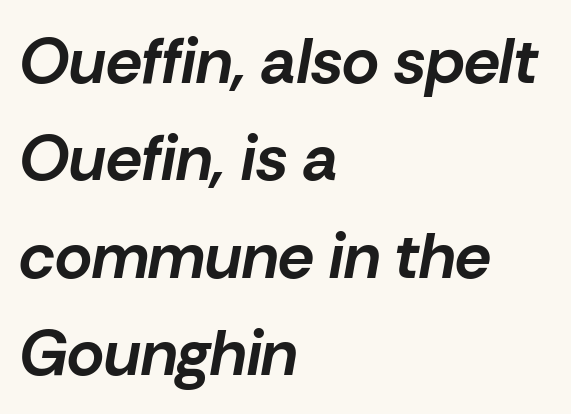
Leading: standard. The glyphs are unaccompanied by any horizontal stroke below them. Horizontally, the lines are justified to the leading edge only. Standard letterfit; no display-style spreading of the glyphs. Strokes here are thick enough to call this a true bold. Compared with ordinary roman type, these characters are visibly tilted.
